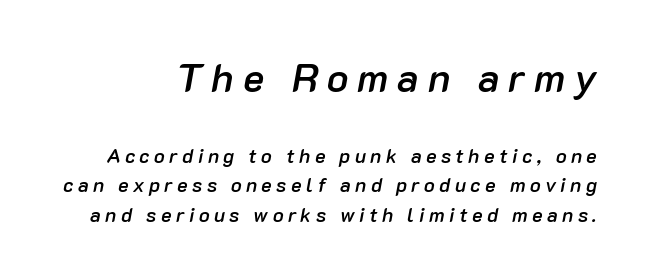
Q: Is the text bold? A: Semi-bold.
Q: Is the text italic (slanted)? A: Yes, it leans right by about 10 degrees.
Q: Is the text underlined? A: No.
Q: Is the spacing between letters normal or unusually wide? A: Unusually wide.
Q: Is the spacing between lines tight, normal or loose? A: Normal.
Q: Which block of text is set in a larger size, the first (top) or the second (bottom)? A: The first (top) one.
Q: Width (condensed, normal, or wide)? A: Normal.
Q: Stroke contrast? A: Low.
Q: x-height? A: Medium.
Q: Monospaced? A: No.
